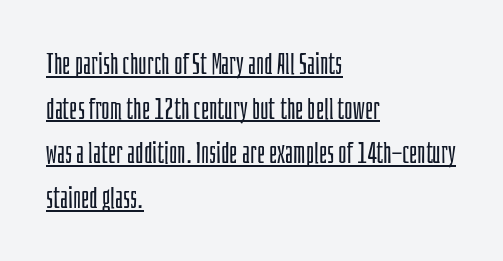
Spacing between characters is what you'd get straight out of the box. Underlining? Definitely there. Quick note: interline space is typical. Line starts are locked; line ends wander. The characters display no serif detailing; their extremities are plain.
